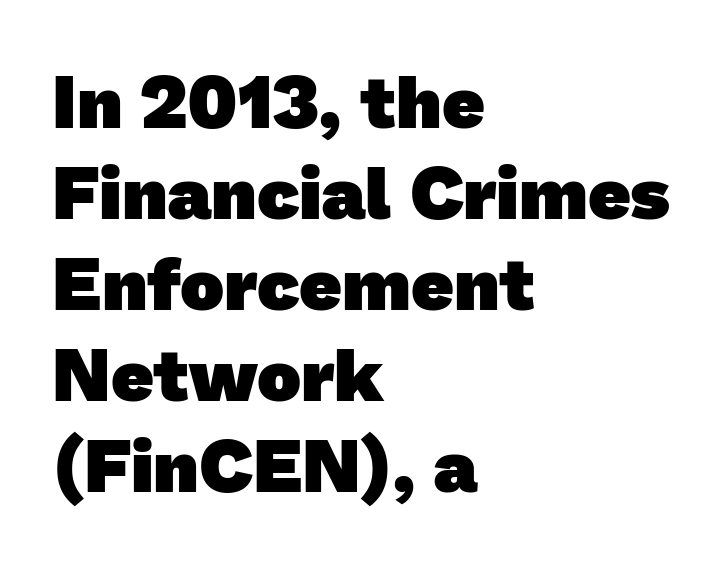
Q: Is the text bold? A: Yes.
Q: Is the typeface a serif or a sans-serif typeface? A: Sans-serif.
Q: Is the text underlined? A: No.
Q: How is the paragraph aligned? A: Left-aligned.
Q: Is the spacing between letters normal or unusually wide? A: Normal.
Q: Width (condensed, normal, or wide)? A: Normal.
Q: Stroke contrast? A: Low.
Q: x-height? A: Medium.
Q: Monospaced? A: No.
